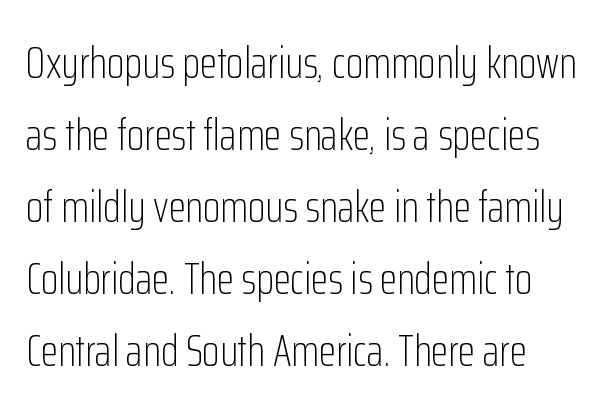
Leading: standard. The tracking reads as untouched default to a designer's eye. Note: no serifs on the glyphs. The letters advance in unequal steps, a hallmark of proportional type. The rendering anchors every line to the left-hand side. Unbolded letterforms with no extra heft.
